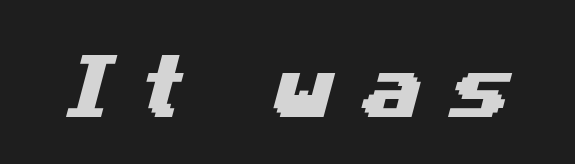
The image shows 70 px wide sans-serif type; set unusually wide letter spacing (+0.39 em), not underlined; medium stroke contrast and a medium x-height.
